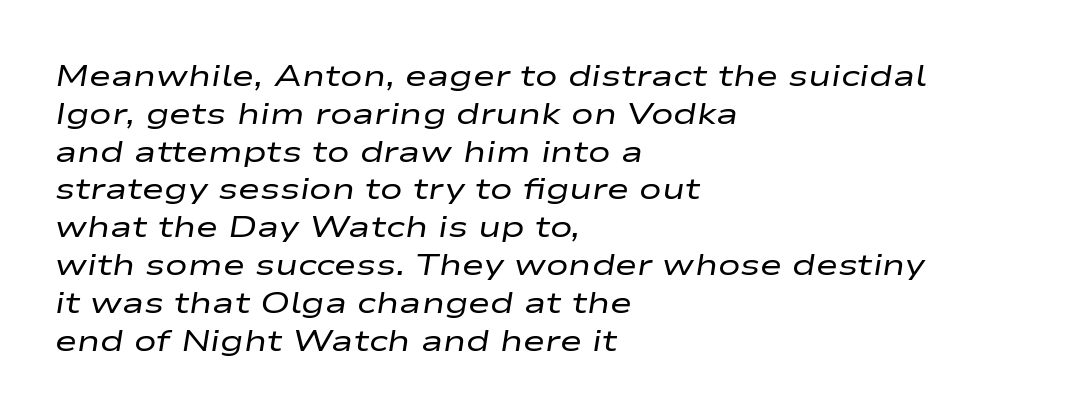
Glyph-to-glyph distance matches everyday printed text. Does the copy run flush right? No — it runs flush left. Line spacing here is normal. Only glyphs here, with clear space below each row. The typesetting does not lean heavy: it is not bold.
